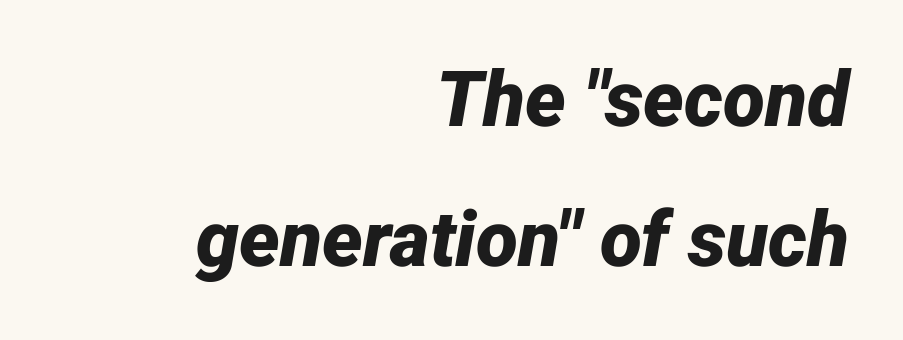
Here the designer chose a conventional face with non-uniform glyph widths. Standard letterfit; no display-style spreading of the glyphs. Thick stems and heavy bowls — unmistakably bold. Layout note: lines flush right. Emphasis-style slanted type is in use.
